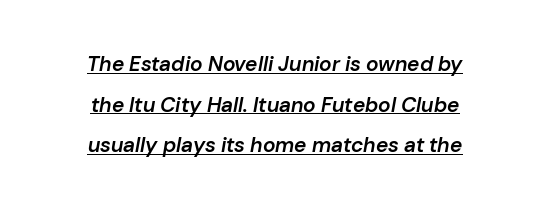
The image shows 21 px text type, italic (leaning right); set centered, loose line spacing (1.93x), normal letter spacing, underlined.
